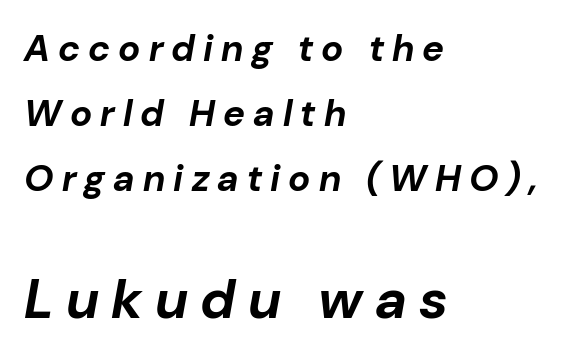
The image shows 55 px bold type, italic (leaning right); set left-aligned, line spacing 1.76x, unusually wide letter spacing (+0.22 em), not underlined; the second (bottom) block is 1.49x larger; low stroke contrast and a medium x-height.
